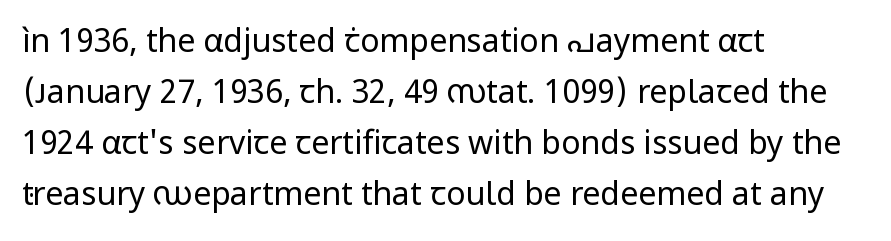
The image shows 32 px regular-weight sans-serif type, upright; set left-aligned, normal line spacing (1.59x), normal letter spacing, not underlined; low stroke contrast and a medium x-height.
